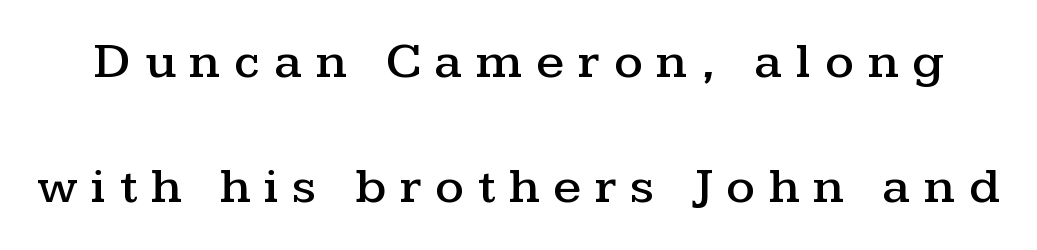
The image shows 51 px wide serif type, upright; set loose line spacing (2.46x), unusually wide letter spacing (+0.27 em), not underlined; medium stroke contrast and a medium x-height.
